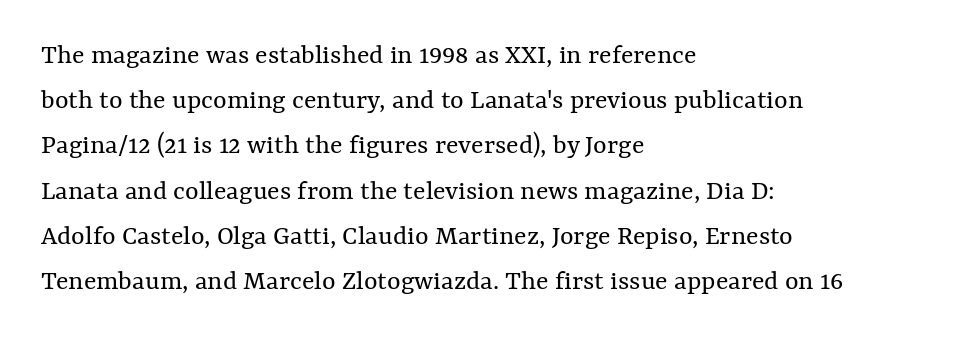
Evenly set lines give the paragraph a standard silhouette. Nothing unusual about the tracking: characters are spaced as the font intends. A typesetter would mark this as roman, not italic. The face used here is proportionally spaced, like ordinary book or web type. The gap between lines stays unmarked. This sample is left-justified, so line endings fall wherever the words run out.
